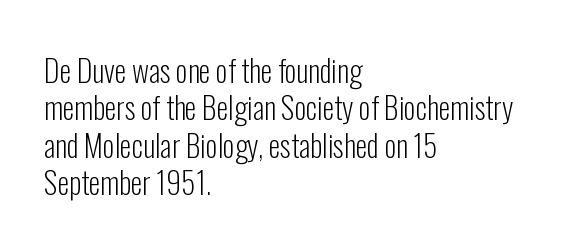
The image shows 30 px light, condensed sans-serif type, upright; set left-aligned, normal line spacing (1.25x), normal letter spacing, not underlined; low stroke contrast and a medium x-height.
